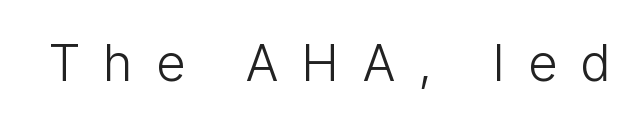
{"serif": "no", "italic": "no", "bold": "no", "weight": "light", "width": "condensed", "stroke_contrast": "low", "x_height": "medium", "monospaced": "no", "underline": "no", "letter_spacing": "wide", "letter_spacing_em": 0.48, "glyph_px": 51}
